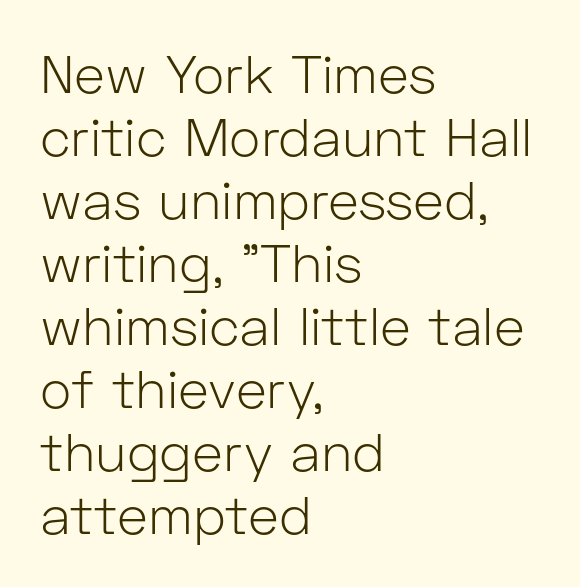
Q: Is the text bold? A: No.
Q: Is the text italic (slanted)? A: No, it is upright.
Q: Is the typeface a serif or a sans-serif typeface? A: Sans-serif.
Q: Is the text underlined? A: No.
Q: How is the paragraph aligned? A: Left-aligned.
Q: Is the spacing between letters normal or unusually wide? A: Normal.
Q: Width (condensed, normal, or wide)? A: Normal.
Q: Stroke contrast? A: Low.
Q: x-height? A: Medium.
Q: Monospaced? A: No.
